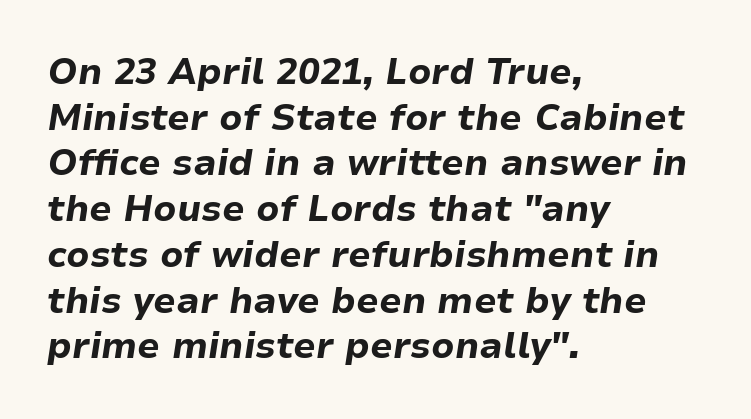
The image shows 36 px bold type, italic (leaning right); set left-aligned, normal line spacing (1.27x), normal letter spacing, not underlined; low stroke contrast and a medium x-height.
